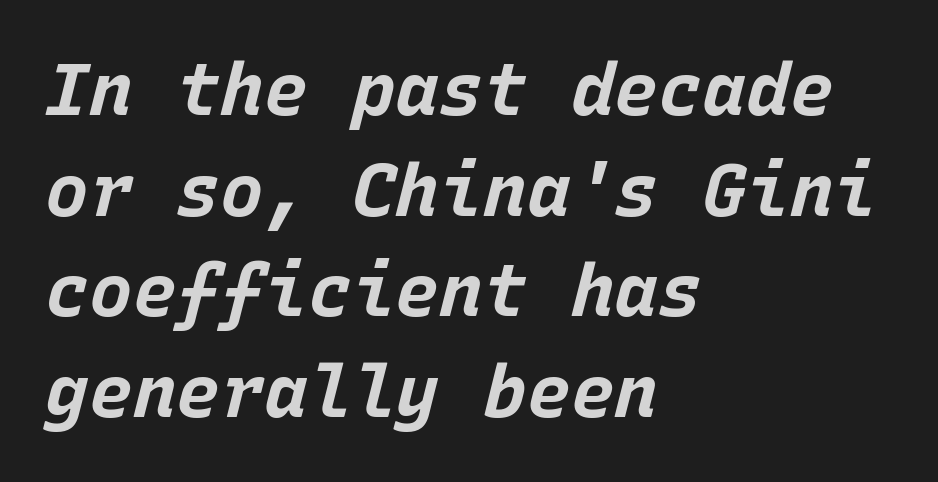
The image shows 73 px bold type, italic (leaning right), monospaced; set left-aligned, normal line spacing (1.38x), normal letter spacing, not underlined; low stroke contrast and a large x-height.
